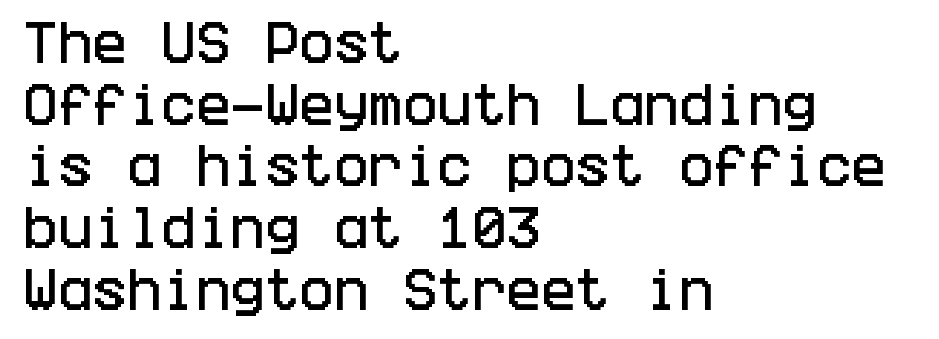
Notice how the passage keeps a crisp vertical edge on the left only. Does the type have serifs? No, each stem ends abruptly. It's the straight-up-and-down kind of type. The glyphs are unaccompanied by any horizontal stroke below them.
